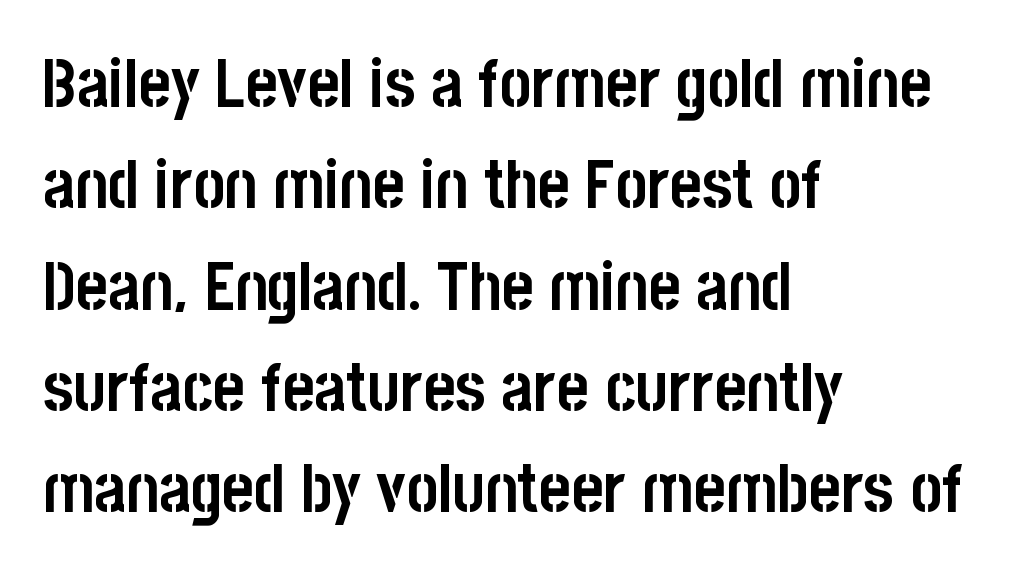
Quick note: interline space is typical. In terms of weight, the rendering is a true, heavy bold. Caption: multi-line text, flush left, ragged right. The tracking reads as untouched default to a designer's eye. Think of a printed novel: that variable character pitch is what you see here. No italicization has been applied; the sample stays upright.
